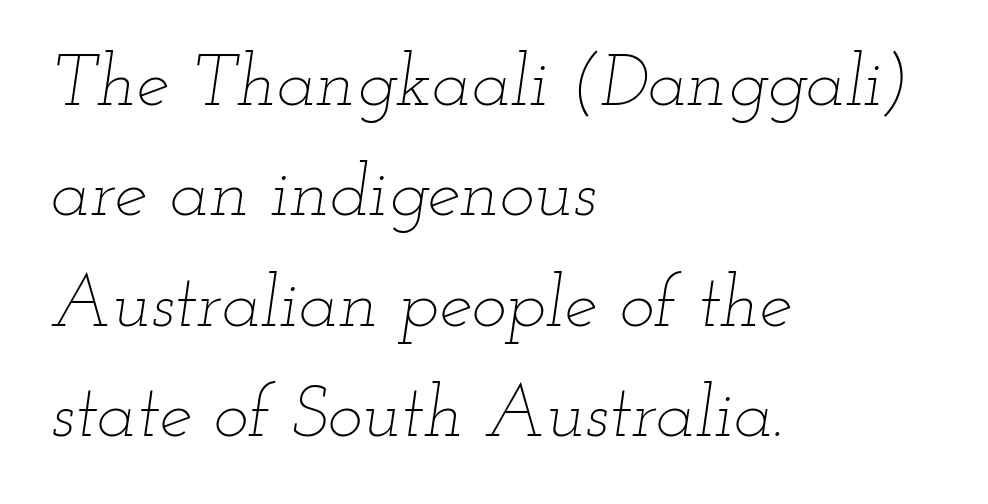
The image shows 74 px thin, wide type, italic (leaning right); set left-aligned, normal line spacing (1.49x), normal letter spacing, not underlined; low stroke contrast and a small x-height.
